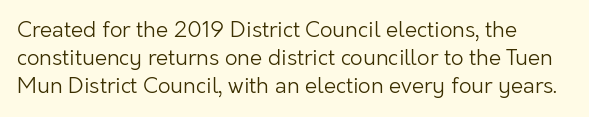
The image shows 22 px text type, upright; set normal line spacing (1.27x), normal letter spacing, not underlined.
